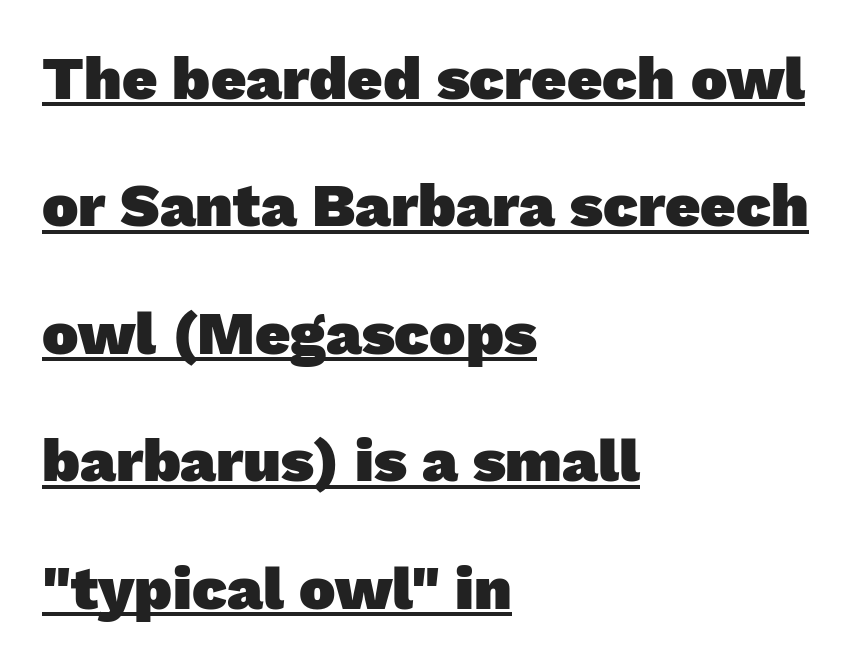
The image shows 61 px heavy sans-serif type; set left-aligned, loose line spacing (2.09x), normal letter spacing, underlined; low stroke contrast and a medium x-height.
